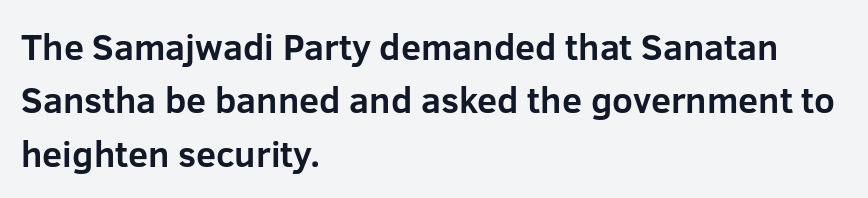
{"serif": "no", "italic": "no", "bold": "yes", "weight": "bold", "width": "normal", "stroke_contrast": "low", "x_height": "medium", "monospaced": "no", "underline": "no", "align": "left", "line_spacing": "normal", "line_spacing_ratio": 1.48, "letter_spacing": "normal", "letter_spacing_em": 0.0, "glyph_px": 36}
